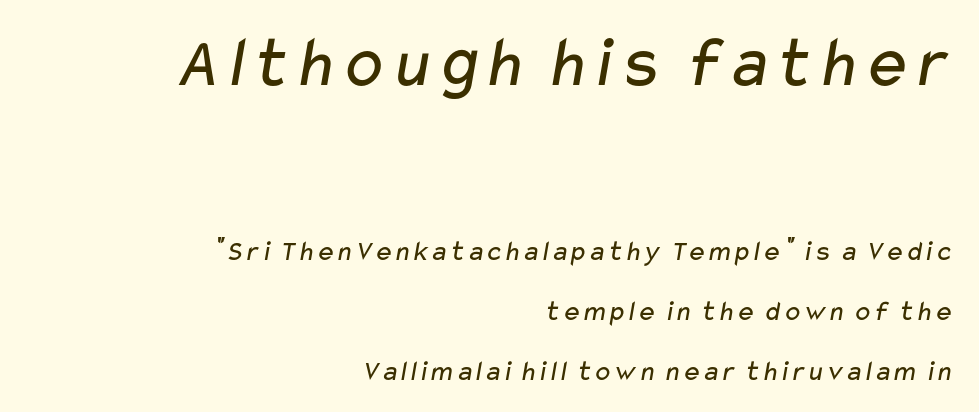
Q: Is the text bold? A: No.
Q: Is the typeface a serif or a sans-serif typeface? A: Sans-serif.
Q: Is the text underlined? A: No.
Q: How is the paragraph aligned? A: Right-aligned.
Q: Is the spacing between letters normal or unusually wide? A: Normal.
Q: Is the spacing between lines tight, normal or loose? A: Loose.
Q: Which block of text is set in a larger size, the first (top) or the second (bottom)? A: The first (top) one.
Q: Width (condensed, normal, or wide)? A: Wide.
Q: Stroke contrast? A: Low.
Q: x-height? A: Medium.
Q: Monospaced? A: No.
